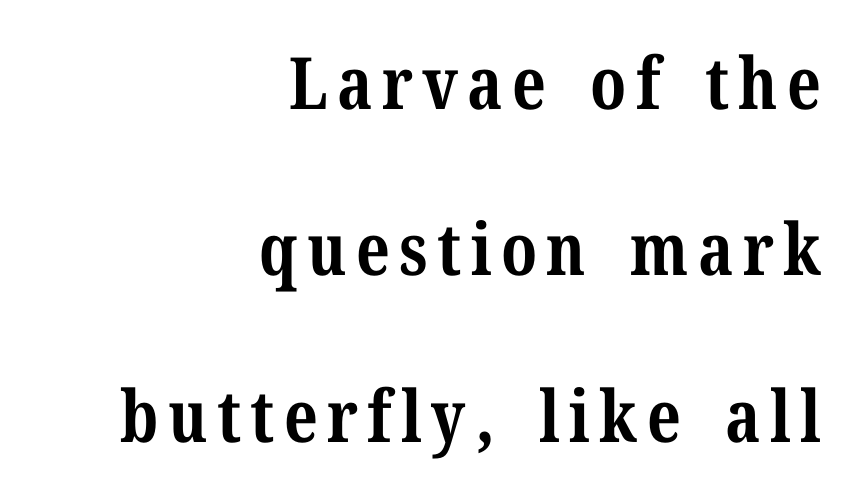
{"serif": "yes", "italic": "no", "bold": "yes", "weight": "bold", "width": "normal", "stroke_contrast": "medium", "x_height": "medium", "monospaced": "no", "underline": "no", "align": "right", "line_spacing": "loose", "line_spacing_ratio": 2.31, "glyph_px": 72}
